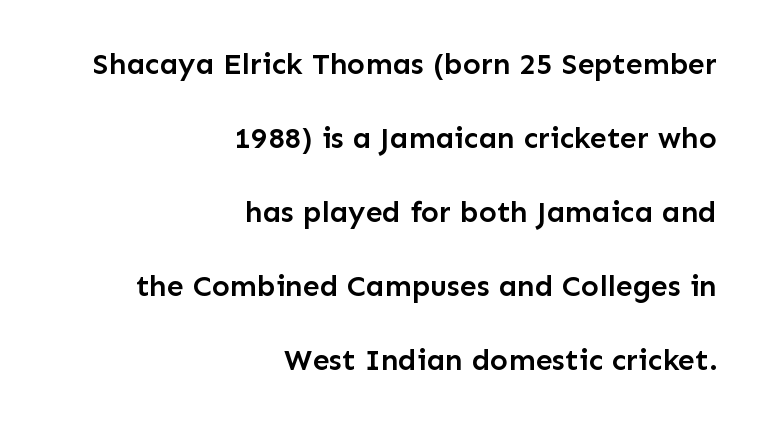
Q: Is the text bold? A: Semi-bold.
Q: Is the text italic (slanted)? A: No, it is upright.
Q: Is the typeface a serif or a sans-serif typeface? A: Sans-serif.
Q: Is the text underlined? A: No.
Q: How is the paragraph aligned? A: Right-aligned.
Q: Is the spacing between letters normal or unusually wide? A: Normal.
Q: Is the spacing between lines tight, normal or loose? A: Loose.
Q: Width (condensed, normal, or wide)? A: Normal.
Q: Stroke contrast? A: Low.
Q: x-height? A: Medium.
Q: Monospaced? A: No.
